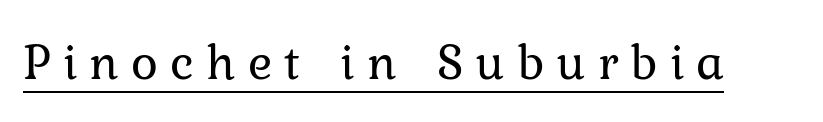
Q: Is the text bold? A: No.
Q: Is the text italic (slanted)? A: No, it is upright.
Q: Is the typeface a serif or a sans-serif typeface? A: Serif.
Q: Is the text underlined? A: Yes.
Q: Is the spacing between letters normal or unusually wide? A: Unusually wide.
Q: Width (condensed, normal, or wide)? A: Normal.
Q: Stroke contrast? A: Low.
Q: x-height? A: Medium.
Q: Monospaced? A: No.
